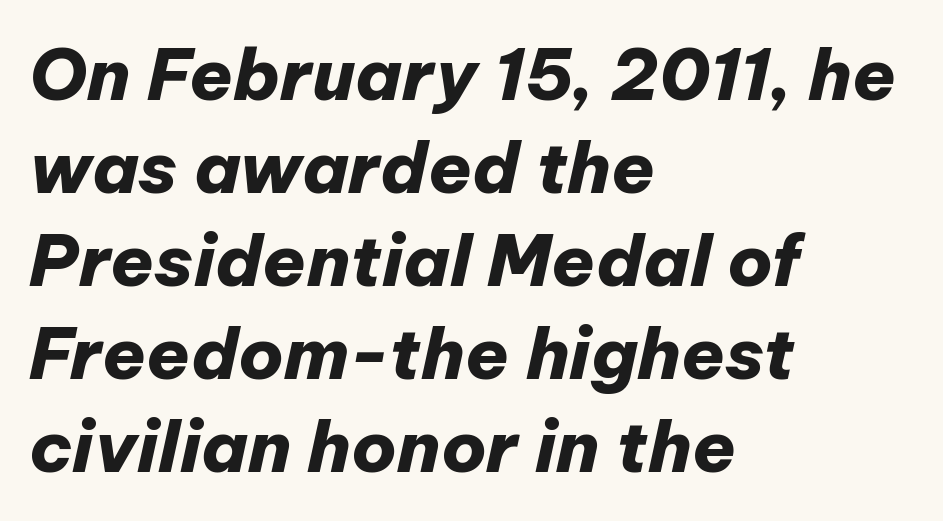
The image shows 71 px heavy type, italic (leaning right); set left-aligned, normal line spacing (1.31x), normal letter spacing, not underlined; low stroke contrast and a medium x-height.
